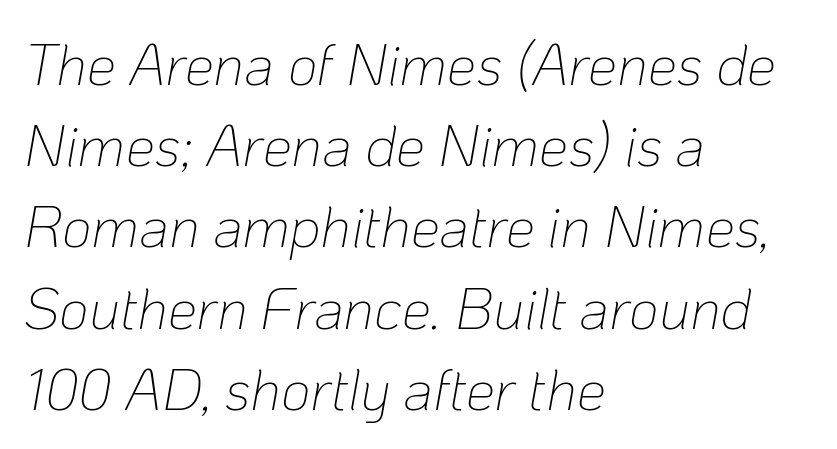
Q: Is the text bold? A: No.
Q: Is the text italic (slanted)? A: Yes, it leans right by about 10 degrees.
Q: Is the text underlined? A: No.
Q: How is the paragraph aligned? A: Left-aligned.
Q: Is the spacing between letters normal or unusually wide? A: Normal.
Q: Is the spacing between lines tight, normal or loose? A: Normal.
Q: Width (condensed, normal, or wide)? A: Normal.
Q: Stroke contrast? A: Low.
Q: x-height? A: Medium.
Q: Monospaced? A: No.
